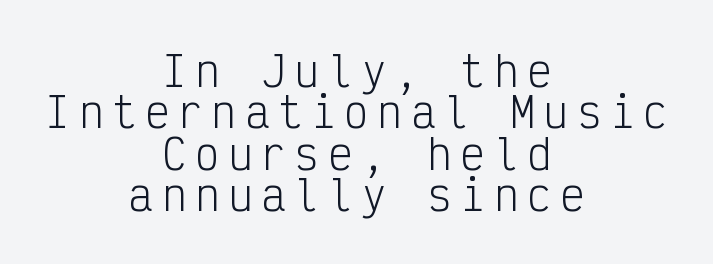
{"serif": "no", "italic": "no", "bold": "no", "weight": "light", "width": "condensed", "stroke_contrast": "low", "x_height": "medium", "monospaced": "yes", "underline": "no", "align": "center", "line_spacing": "tight", "line_spacing_ratio": 1.01, "letter_spacing": "wide", "letter_spacing_em": 0.21, "glyph_px": 41}
